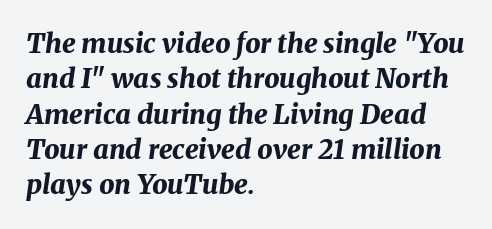
Q: Is the text bold? A: Yes.
Q: Is the text italic (slanted)? A: Yes, it leans right by about 8 degrees.
Q: Is the text underlined? A: No.
Q: How is the paragraph aligned? A: Left-aligned.
Q: Is the spacing between letters normal or unusually wide? A: Normal.
Q: Is the spacing between lines tight, normal or loose? A: Normal.
